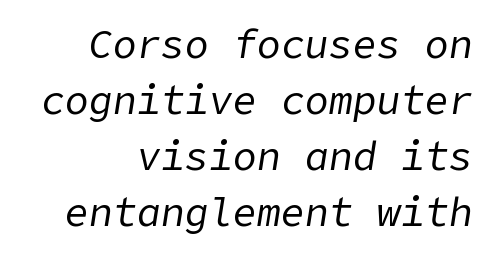
The image shows 40 px regular-weight type, italic (leaning right); set right-aligned, normal line spacing (1.4x), normal letter spacing, not underlined; low stroke contrast and a medium x-height.
